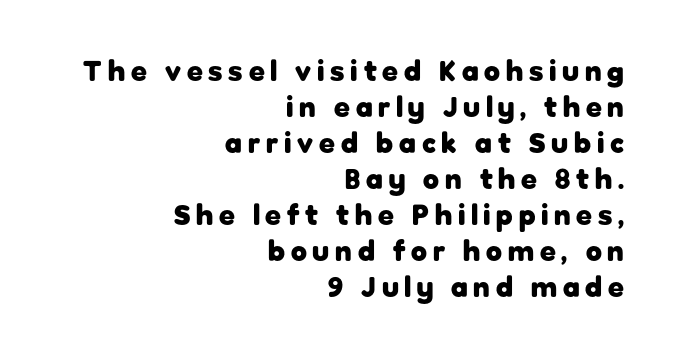
{"serif": "no", "italic": "no", "bold": "yes", "weight": "heavy", "width": "normal", "stroke_contrast": "low", "x_height": "medium", "monospaced": "no", "underline": "no", "align": "right", "line_spacing_ratio": 1.24, "letter_spacing": "wide", "letter_spacing_em": 0.2, "glyph_px": 29}
